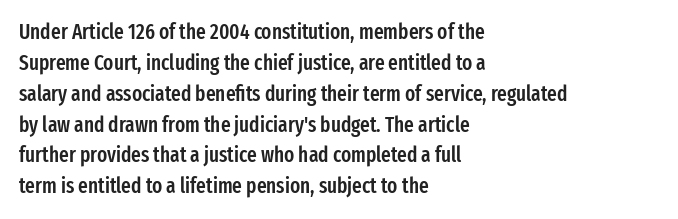
{"italic": "no", "bold": "semi", "underline": "no", "align": "left", "line_spacing": "normal", "line_spacing_ratio": 1.47, "letter_spacing": "normal", "letter_spacing_em": 0.0, "glyph_px": 21}
